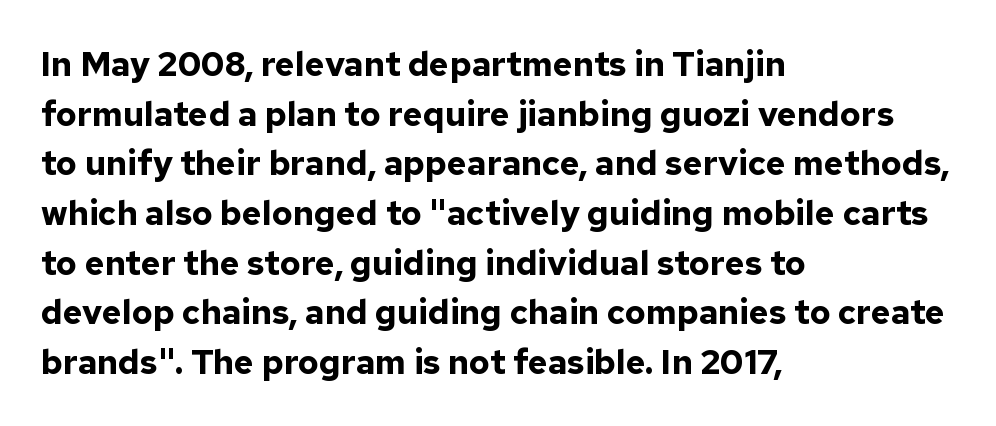
{"serif": "no", "italic": "no", "bold": "yes", "weight": "bold", "width": "normal", "stroke_contrast": "low", "x_height": "medium", "monospaced": "no", "underline": "no", "align": "left", "line_spacing": "normal", "line_spacing_ratio": 1.46, "letter_spacing": "normal", "letter_spacing_em": 0.0, "glyph_px": 34}
